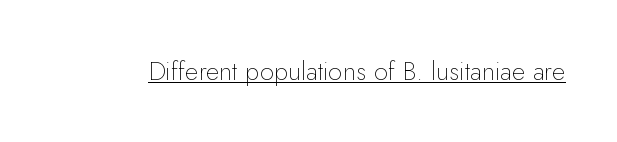
The image shows 26 px text type, upright; set normal letter spacing, underlined.
